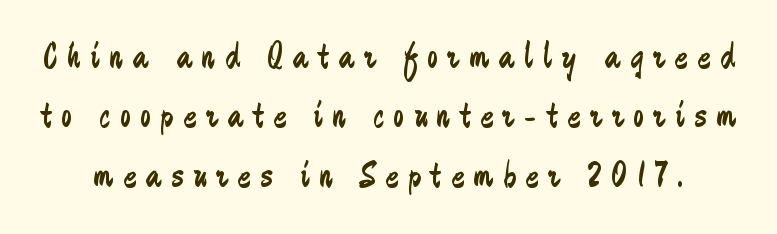
Q: Is the text bold? A: No.
Q: Is the text italic (slanted)? A: Yes.
Q: Is the typeface a serif or a sans-serif typeface? A: Sans-serif.
Q: Is the text underlined? A: No.
Q: Is the spacing between letters normal or unusually wide? A: Unusually wide.
Q: Is the spacing between lines tight, normal or loose? A: Normal.
Q: Width (condensed, normal, or wide)? A: Condensed.
Q: Stroke contrast? A: Low.
Q: x-height? A: Small.
Q: Monospaced? A: No.
